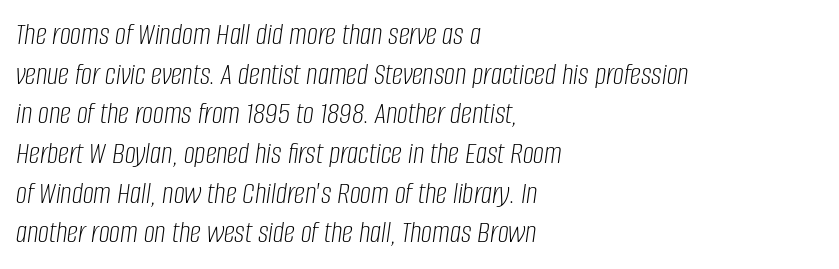
{"italic": "yes", "lean": "right", "slant_degrees": 8, "bold": "no", "weight": "light", "width": "condensed", "stroke_contrast": "low", "x_height": "large", "monospaced": "no", "underline": "no", "align": "left", "line_spacing": "normal", "line_spacing_ratio": 1.28, "letter_spacing": "normal", "letter_spacing_em": 0.0, "glyph_px": 31}
